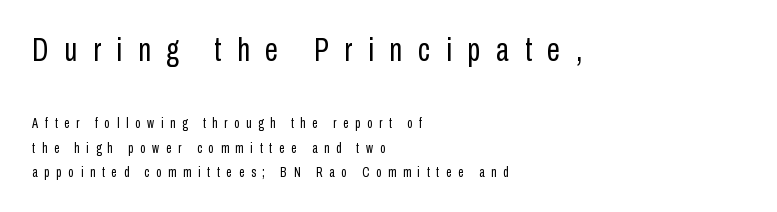
{"serif": "no", "italic": "no", "bold": "no", "weight": "regular", "width": "condensed", "stroke_contrast": "low", "x_height": "medium", "monospaced": "no", "underline": "no", "align": "left", "line_spacing_ratio": 1.73, "letter_spacing": "wide", "letter_spacing_em": 0.48, "larger_block": "first", "size_ratio": 2.36, "glyph_px": 33}
